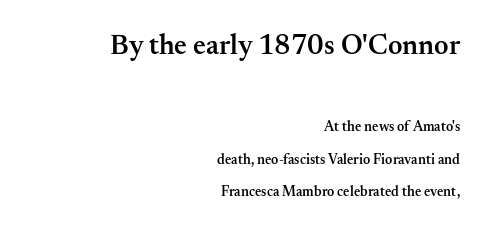
Q: Is the text bold? A: Semi-bold.
Q: Is the text italic (slanted)? A: No, it is upright.
Q: Is the typeface a serif or a sans-serif typeface? A: Serif.
Q: Is the text underlined? A: No.
Q: How is the paragraph aligned? A: Right-aligned.
Q: Is the spacing between letters normal or unusually wide? A: Normal.
Q: Is the spacing between lines tight, normal or loose? A: Loose.
Q: Which block of text is set in a larger size, the first (top) or the second (bottom)? A: The first (top) one.
Q: Width (condensed, normal, or wide)? A: Normal.
Q: Stroke contrast? A: Medium.
Q: x-height? A: Small.
Q: Monospaced? A: No.
